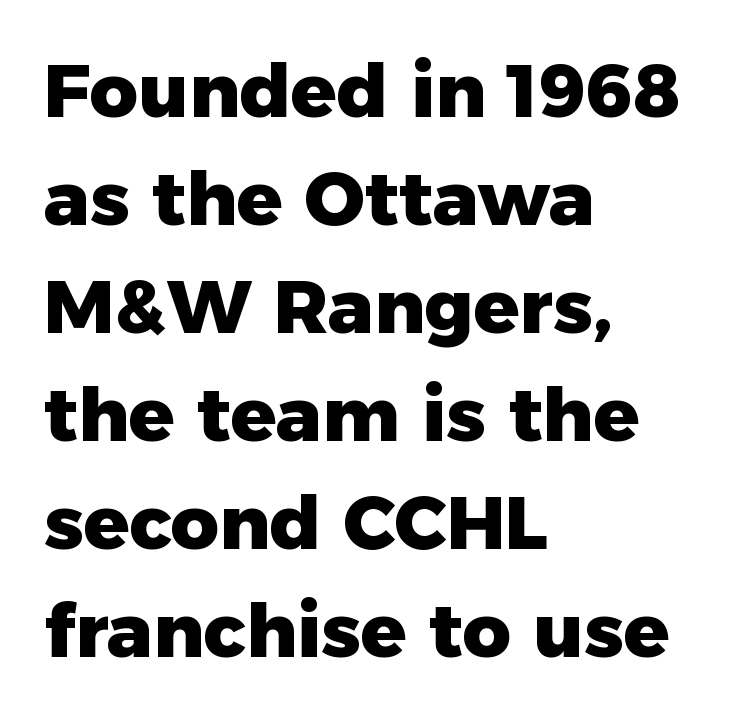
Q: Is the text bold? A: Yes.
Q: Is the text italic (slanted)? A: No, it is upright.
Q: Is the typeface a serif or a sans-serif typeface? A: Sans-serif.
Q: Is the text underlined? A: No.
Q: How is the paragraph aligned? A: Left-aligned.
Q: Is the spacing between letters normal or unusually wide? A: Normal.
Q: Is the spacing between lines tight, normal or loose? A: Normal.
Q: Width (condensed, normal, or wide)? A: Normal.
Q: Stroke contrast? A: Low.
Q: x-height? A: Medium.
Q: Monospaced? A: No.
